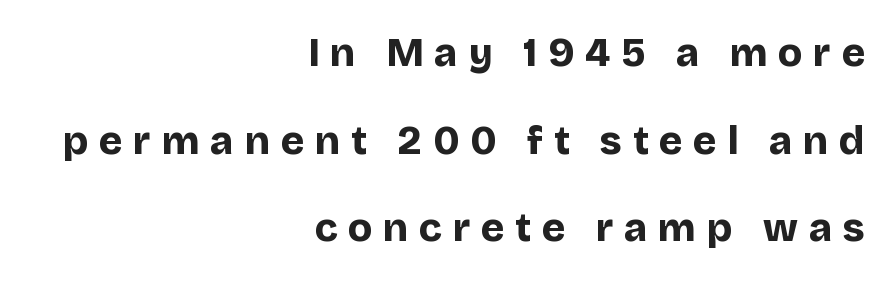
Varying glyph widths throughout — classic text-font behaviour. A student would call this right alignment; a typographer would say flush right, rag left. Underline: absent. The face used here is rendered with a markedly widened letterfit. Vertically, the passage feels expansive, rows floating well apart. Quick note: not italic, upright.
